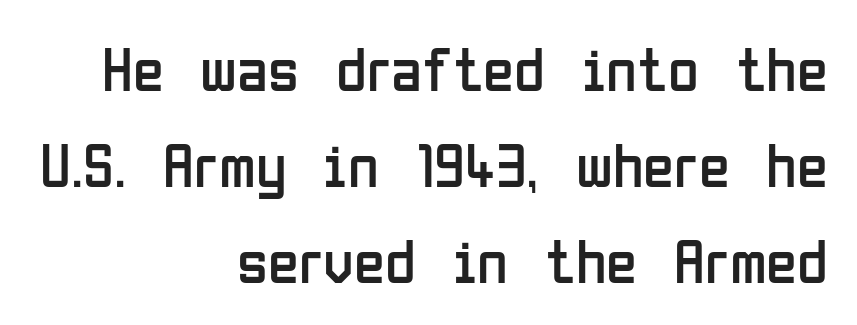
{"serif": "no", "italic": "no", "bold": "no", "weight": "regular", "width": "condensed", "stroke_contrast": "low", "x_height": "medium", "monospaced": "no", "underline": "no", "align": "right", "line_spacing": "normal", "line_spacing_ratio": 1.52, "letter_spacing": "normal", "letter_spacing_em": 0.0, "glyph_px": 63}
